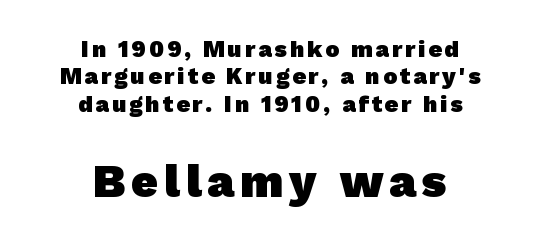
Q: Is the text bold? A: Yes.
Q: Is the typeface a serif or a sans-serif typeface? A: Sans-serif.
Q: Is the text underlined? A: No.
Q: How is the paragraph aligned? A: Centered.
Q: Which block of text is set in a larger size, the first (top) or the second (bottom)? A: The second (bottom) one.
Q: Width (condensed, normal, or wide)? A: Normal.
Q: Stroke contrast? A: Low.
Q: x-height? A: Medium.
Q: Monospaced? A: No.
